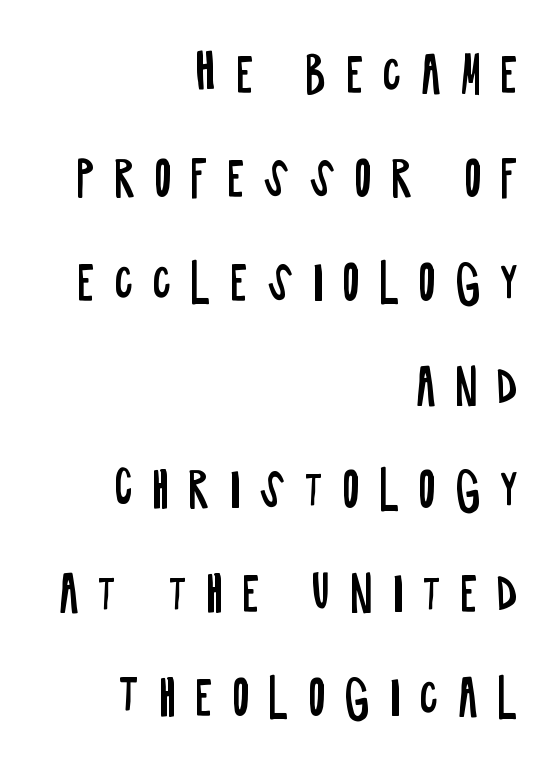
Q: Is the text bold? A: No.
Q: Is the text italic (slanted)? A: No, it is upright.
Q: Is the typeface a serif or a sans-serif typeface? A: Sans-serif.
Q: Is the text underlined? A: No.
Q: How is the paragraph aligned? A: Right-aligned.
Q: Is the spacing between letters normal or unusually wide? A: Unusually wide.
Q: Is the spacing between lines tight, normal or loose? A: Loose.
Q: Width (condensed, normal, or wide)? A: Condensed.
Q: Stroke contrast? A: Low.
Q: x-height? A: Large.
Q: Monospaced? A: No.
